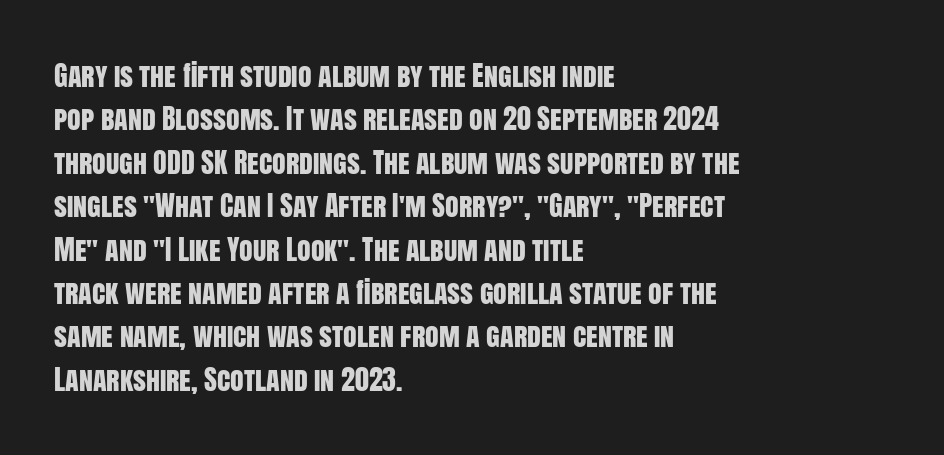
The image shows 28 px condensed sans-serif type, upright; set left-aligned, normal line spacing (1.55x), normal letter spacing, not underlined; low stroke contrast and a large x-height.
